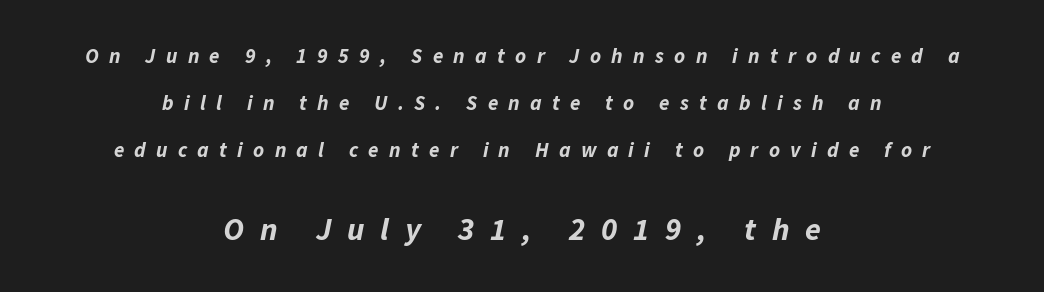
The image shows 32 px bold type, italic (leaning right); set centered, loose line spacing (2.23x), unusually wide letter spacing (+0.49 em), not underlined; the second (bottom) block is 1.52x larger; low stroke contrast and a medium x-height.
